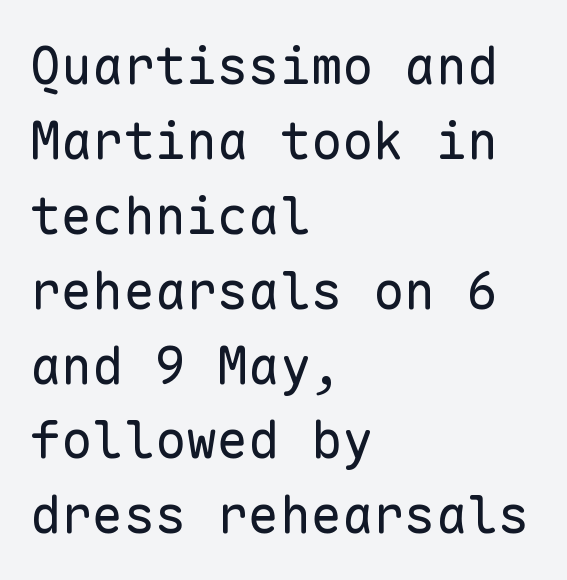
The letterforms sit shoulder to shoulder at normal distance. The text block is weighted toward the left margin, trailing off unevenly rightward. Unmarked baselines from the first word to the last. Think of a typewriter: that constant character pitch is what you see here. The face looks like a standard text weight, possibly lighter.
